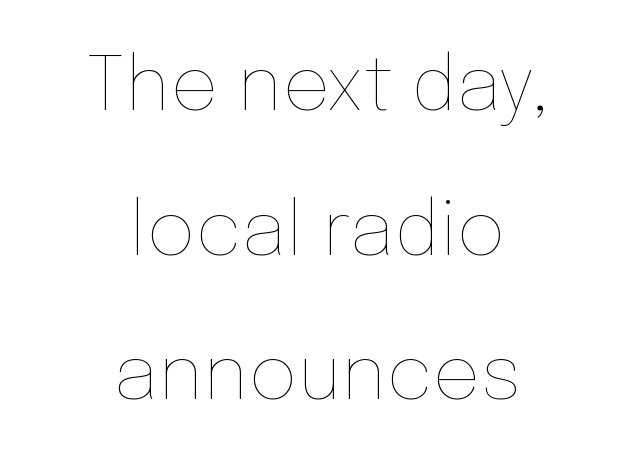
Each word holds together tightly as a unit, with standard inter-letter gaps. The typeface has the unassuming heft of standard copy or less. The string is rendered with underlining switched off. Loosely led — the rows are spread out.
